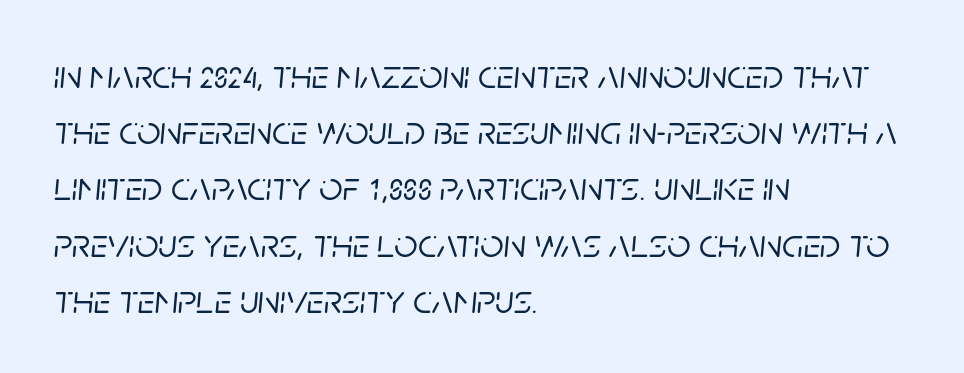
Q: Is the text italic (slanted)? A: Yes, it leans right by about 5 degrees.
Q: Is the text underlined? A: No.
Q: How is the paragraph aligned? A: Left-aligned.
Q: Is the spacing between letters normal or unusually wide? A: Normal.
Q: Is the spacing between lines tight, normal or loose? A: Normal.
Q: Width (condensed, normal, or wide)? A: Normal.
Q: Stroke contrast? A: Low.
Q: x-height? A: Large.
Q: Monospaced? A: No.
